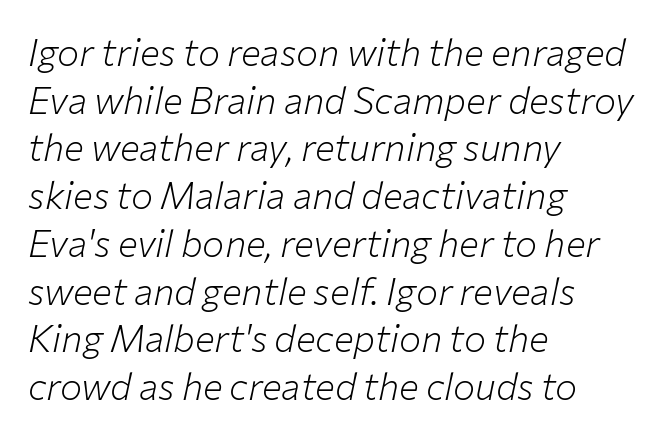
{"italic": "yes", "lean": "right", "slant_degrees": 12, "bold": "no", "weight": "light", "width": "normal", "stroke_contrast": "low", "x_height": "medium", "monospaced": "no", "underline": "no", "align": "left", "line_spacing": "normal", "line_spacing_ratio": 1.29, "letter_spacing": "normal", "letter_spacing_em": 0.0, "glyph_px": 37}
